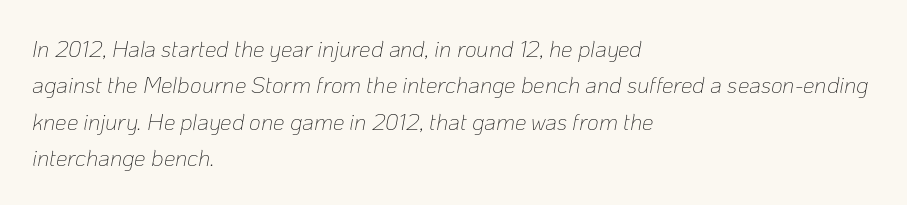
The image shows 23 px text type, italic (leaning right); set left-aligned, normal line spacing (1.58x), normal letter spacing, not underlined.
